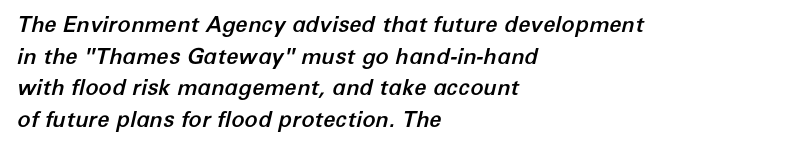
{"italic": "yes", "lean": "right", "slant_degrees": 12, "underline": "no", "align": "left", "line_spacing": "normal", "line_spacing_ratio": 1.44, "letter_spacing": "normal", "letter_spacing_em": 0.0, "glyph_px": 22}
